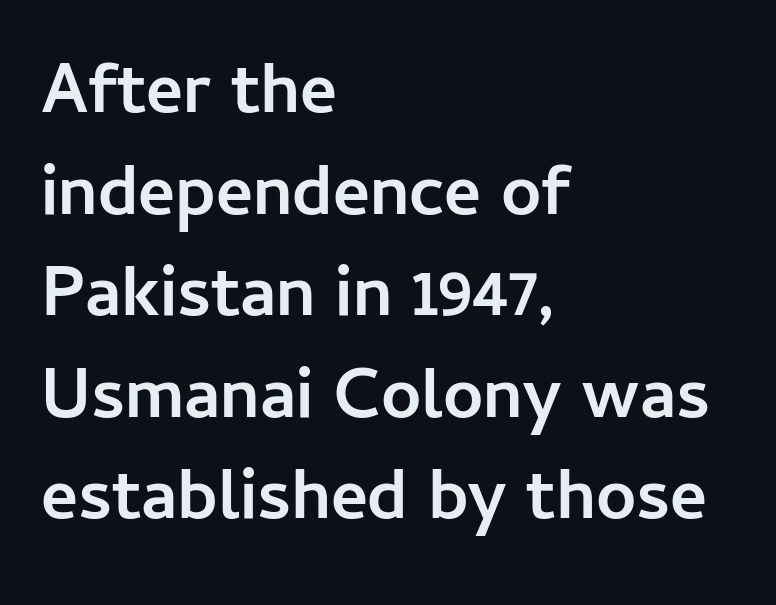
The image shows 71 px semibold sans-serif type, upright; set left-aligned, normal line spacing (1.43x), normal letter spacing, not underlined; low stroke contrast and a medium x-height.
